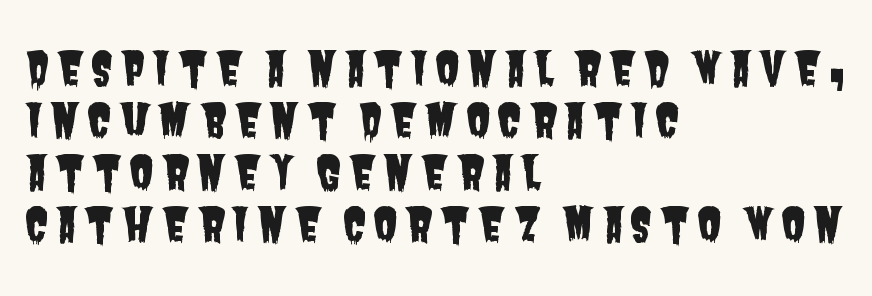
{"serif": "no", "width": "condensed", "stroke_contrast": "low", "x_height": "large", "monospaced": "no", "underline": "no", "align": "left", "line_spacing": "tight", "line_spacing_ratio": 1.13, "glyph_px": 46}
